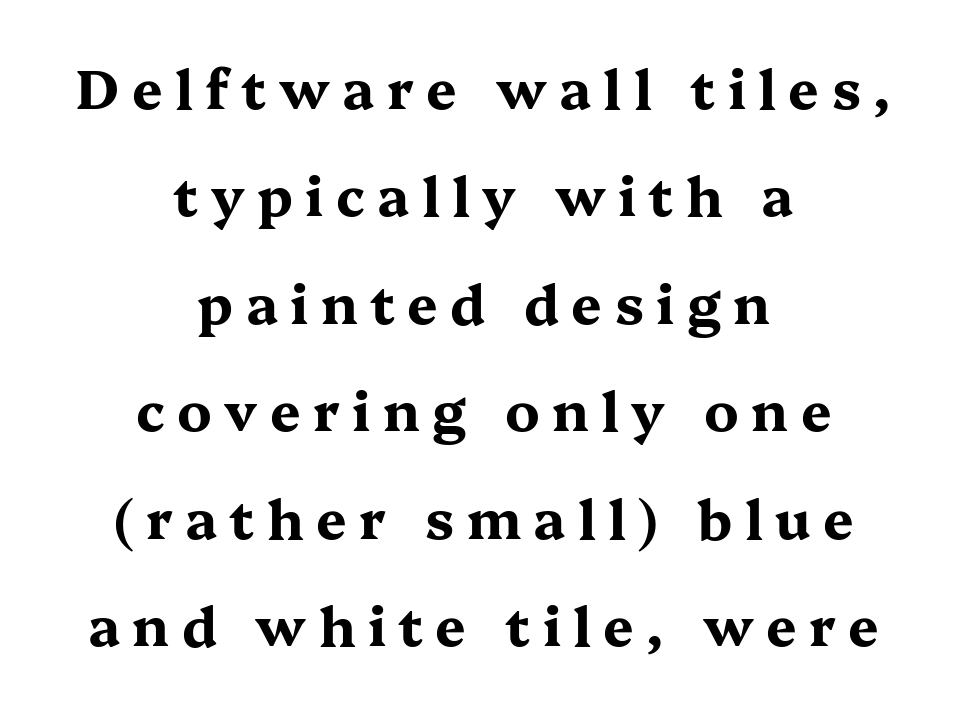
Q: Is the text bold? A: Yes.
Q: Is the text italic (slanted)? A: No, it is upright.
Q: Is the typeface a serif or a sans-serif typeface? A: Serif.
Q: Is the text underlined? A: No.
Q: How is the paragraph aligned? A: Centered.
Q: Is the spacing between letters normal or unusually wide? A: Unusually wide.
Q: Is the spacing between lines tight, normal or loose? A: Loose.
Q: Width (condensed, normal, or wide)? A: Wide.
Q: Stroke contrast? A: Medium.
Q: x-height? A: Medium.
Q: Monospaced? A: No.
